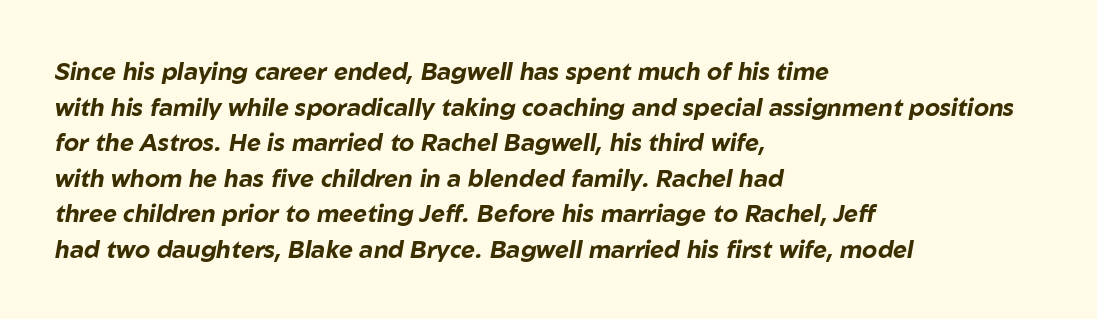
{"italic": "yes", "lean": "right", "slant_degrees": 10, "bold": "yes", "underline": "no", "align": "left", "line_spacing": "normal", "line_spacing_ratio": 1.48, "letter_spacing": "normal", "letter_spacing_em": 0.0, "glyph_px": 24}
